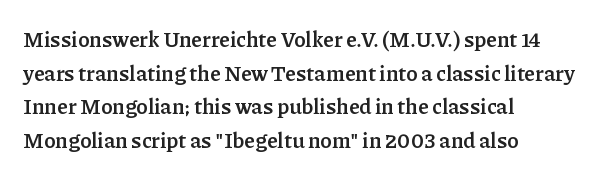
The image shows 21 px bold type, upright; set left-aligned, normal line spacing (1.6x), normal letter spacing, not underlined.
